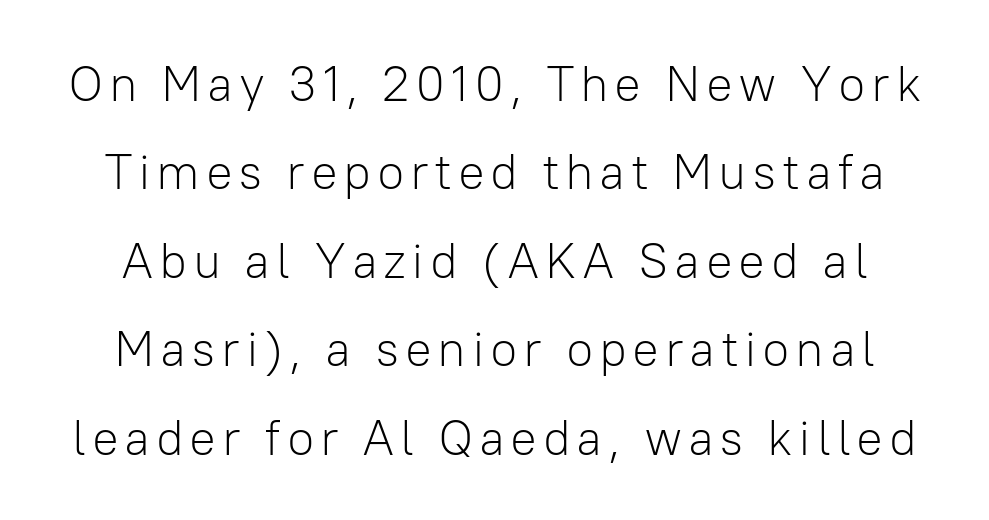
Q: Is the text bold? A: No.
Q: Is the text italic (slanted)? A: No, it is upright.
Q: Is the typeface a serif or a sans-serif typeface? A: Sans-serif.
Q: Is the text underlined? A: No.
Q: Width (condensed, normal, or wide)? A: Normal.
Q: Stroke contrast? A: Low.
Q: x-height? A: Medium.
Q: Monospaced? A: No.
